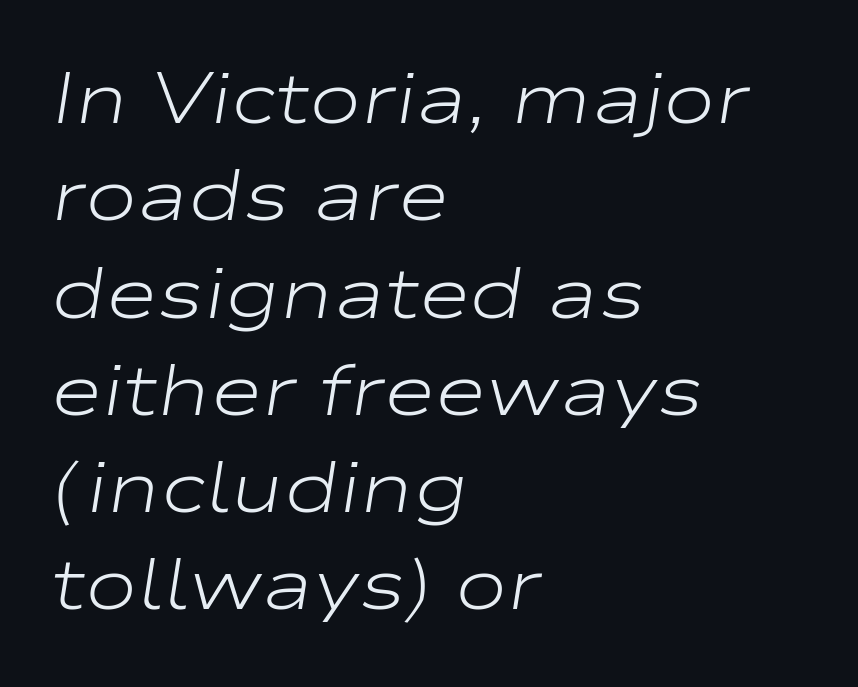
Q: Is the text bold? A: No.
Q: Is the text italic (slanted)? A: Yes, it leans right by about 9 degrees.
Q: Is the text underlined? A: No.
Q: How is the paragraph aligned? A: Left-aligned.
Q: Is the spacing between letters normal or unusually wide? A: Normal.
Q: Is the spacing between lines tight, normal or loose? A: Normal.
Q: Width (condensed, normal, or wide)? A: Wide.
Q: Stroke contrast? A: Low.
Q: x-height? A: Medium.
Q: Monospaced? A: No.
